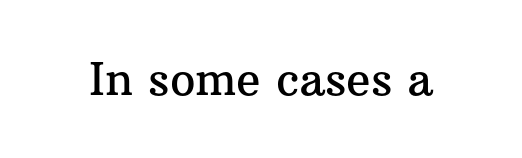
The image shows 45 px serif type, upright; set normal letter spacing, not underlined; medium stroke contrast and a medium x-height.
